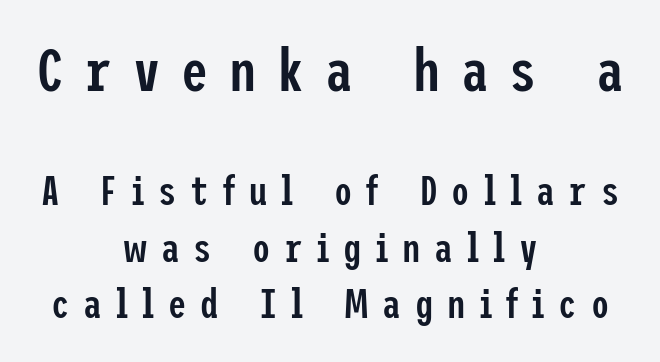
This is the regular roman posture of the typeface. Letterform terminals end flat and unadorned throughout the passage. Compared with a flush-left layout, this one balances lines on the center instead. The words here are not underlined. The designer left line spacing at the default.
